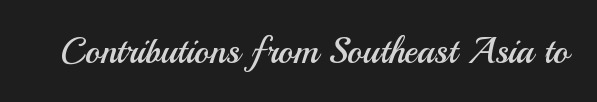
The image shows 36 px regular-weight sans-serif type; set normal letter spacing, not underlined; medium stroke contrast and a small x-height.
